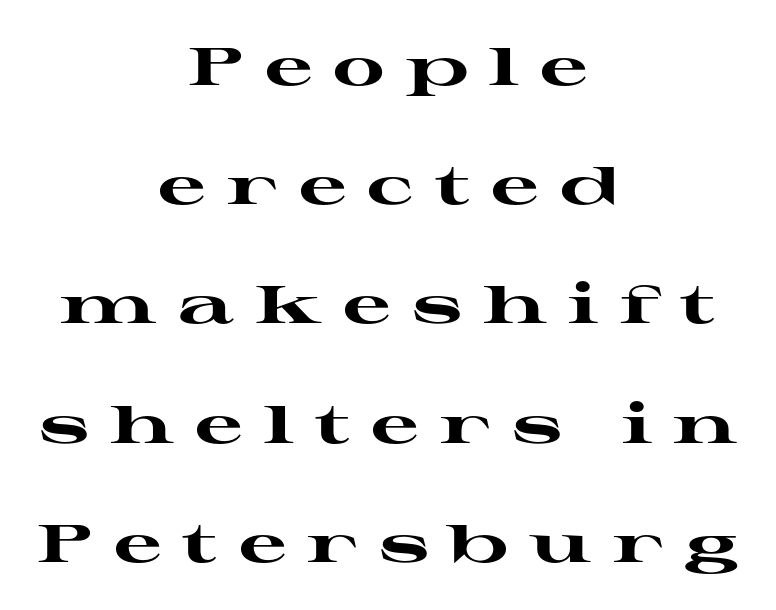
The image shows 53 px heavy, wide serif type, upright; set centered, loose line spacing (2.25x), unusually wide letter spacing (+0.4 em), not underlined; high stroke contrast and a medium x-height.
